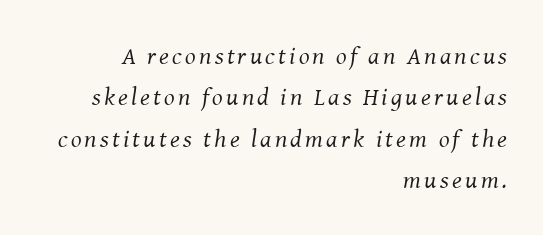
Q: Is the text bold? A: No.
Q: Is the text italic (slanted)? A: Yes, it leans right by about 8 degrees.
Q: Is the text underlined? A: No.
Q: How is the paragraph aligned? A: Right-aligned.
Q: Is the spacing between lines tight, normal or loose? A: Normal.
